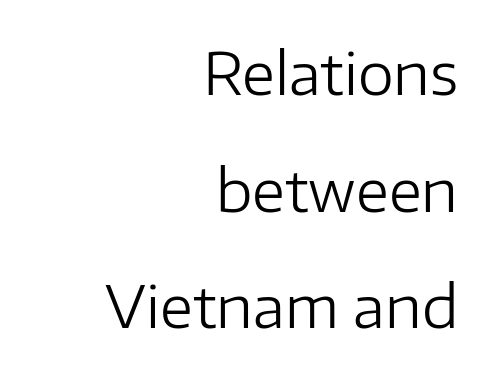
The image shows 58 px regular-weight sans-serif type, upright; set right-aligned, loose line spacing (2.01x), normal letter spacing, not underlined; low stroke contrast and a medium x-height.
